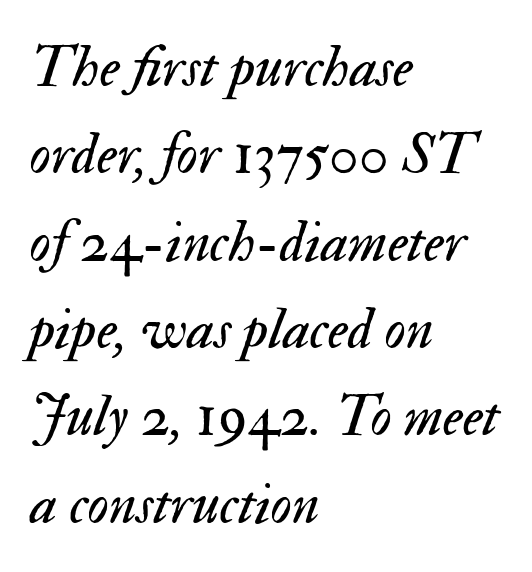
The image shows 59 px regular-weight type, italic (leaning right); set left-aligned, normal line spacing (1.48x), normal letter spacing, not underlined; medium stroke contrast and a small x-height.
